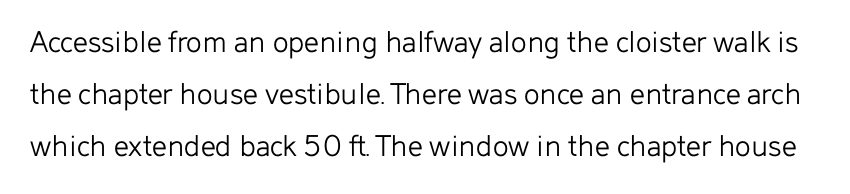
{"serif": "no", "italic": "no", "bold": "no", "weight": "light", "width": "normal", "stroke_contrast": "low", "x_height": "medium", "monospaced": "no", "underline": "no", "line_spacing": "normal", "line_spacing_ratio": 1.57, "letter_spacing": "normal", "letter_spacing_em": 0.0, "glyph_px": 33}
